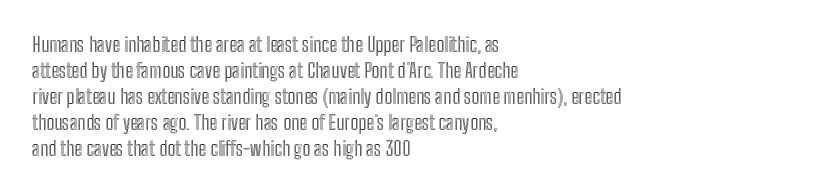
The image shows 20 px text type, upright; set left-aligned, normal line spacing (1.3x), normal letter spacing, not underlined.
